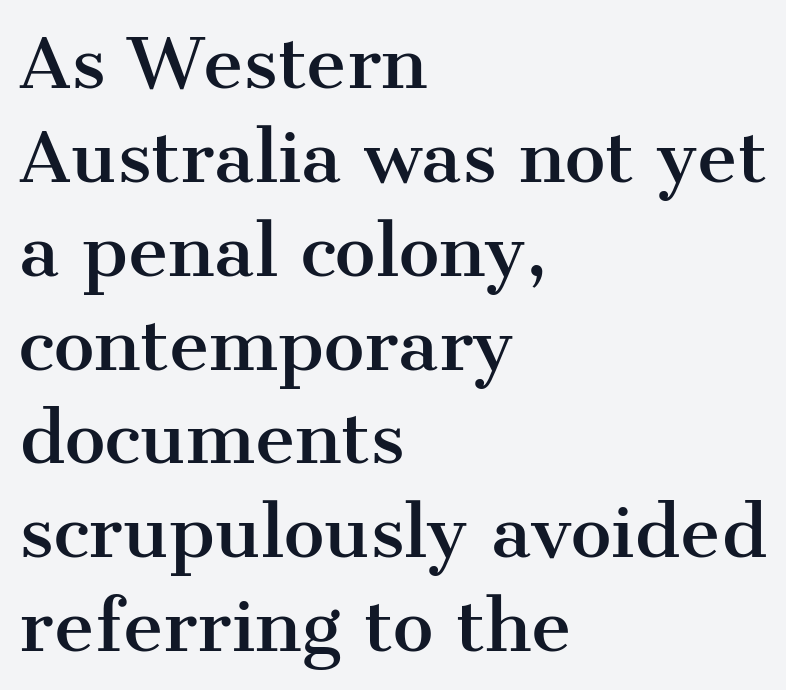
Spacing verdict: proportional, widths tailored to each character. One-word summary of the alignment: left. Any mark beneath the type? The region is blank. Typographically, this falls in the serif category. The type is set solid horizontally, with unmodified tracking. Reading down the column, the eye jumps a familiar distance to each next line.
